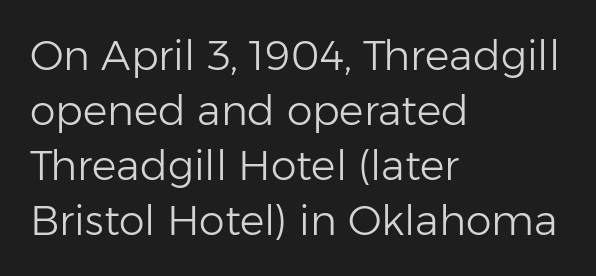
The image shows 41 px light sans-serif type, upright; set left-aligned, normal line spacing (1.34x), normal letter spacing, not underlined; low stroke contrast and a medium x-height.
